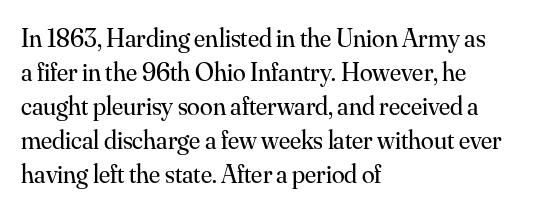
Descenders are the only things crossing below the line. All the whitespace from short lines collects on the right. Characters remain perfectly vertical along every line. The letters sit at their default tracking, neither squeezed nor spread.
